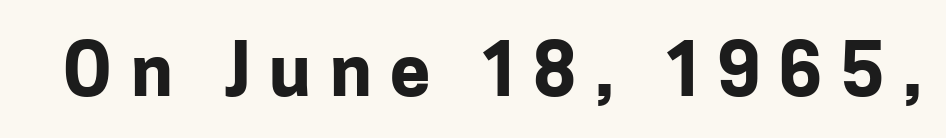
The face used here is rendered with a markedly widened letterfit. Stroke thickness is high; the sample reads as a true bold. Unmarked baselines from the first word to the last. The specimen reads as upright at a glance. Proportional: the letters do not fall into vertical columns. This sample uses a sans-serif face.
